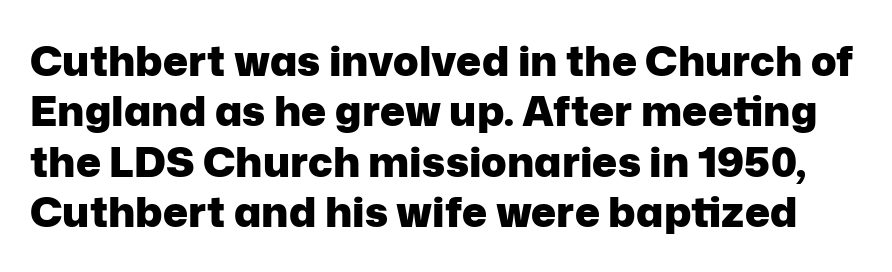
Vertical strokes here are truly vertical. Note the varied advance widths — an 'i' is clearly narrower than an 'm'. The glyphs are unaccompanied by any horizontal stroke below them. Typographic density is high because the face is bold.
